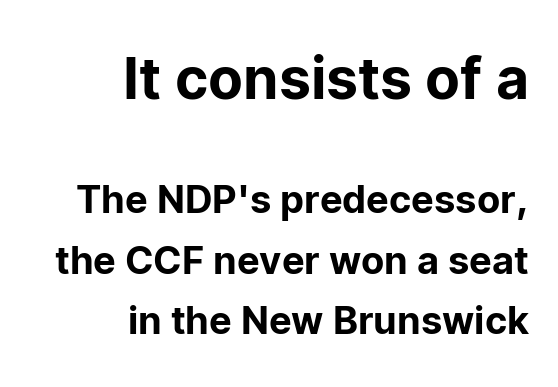
The image shows 57 px sans-serif type, upright; set right-aligned, normal line spacing (1.6x), normal letter spacing, not underlined; the first (top) block is 1.5x larger; low stroke contrast and a medium x-height.
